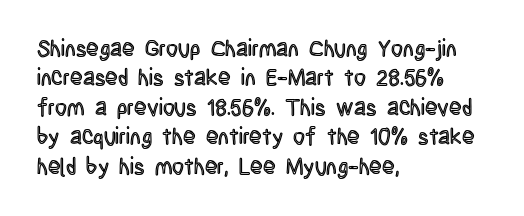
{"italic": "no", "underline": "no", "align": "left", "line_spacing": "normal", "line_spacing_ratio": 1.28, "letter_spacing": "normal", "letter_spacing_em": 0.0, "glyph_px": 23}
